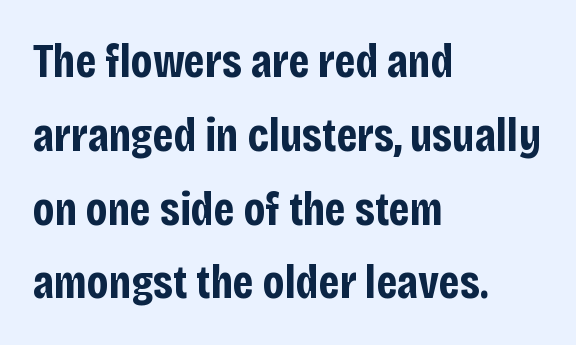
The image shows 47 px bold, condensed sans-serif type, upright; set left-aligned, normal line spacing (1.57x), normal letter spacing, not underlined; low stroke contrast and a large x-height.
